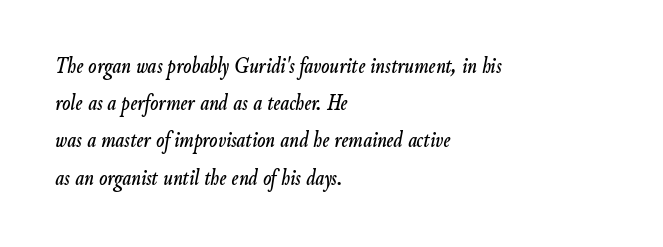
The ragged edge is on the right, which tells us the setting is flush left. Notice how the stems are inclined rather than vertical — that's the hallmark of italics. The specimen omits any rule beneath the text block's lines. Look at the tracking — it's just the regular setting, nothing added.
